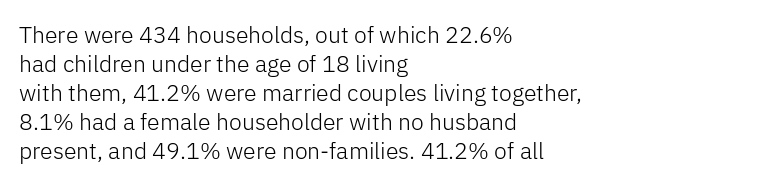
A typesetter would call this zero additional tracking. If you drew a line through each stem, it would be perfectly vertical. This block has exactly the height ordinary leading produces. Teacher's note: observe the even left margin — that is flush-left alignment. The area under the type is left untouched. This is not heavy type; no bold has been used.
